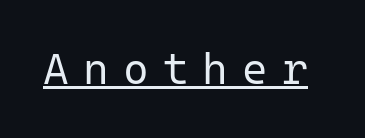
Q: Is the text bold? A: No.
Q: Is the text italic (slanted)? A: No, it is upright.
Q: Is the typeface a serif or a sans-serif typeface? A: Sans-serif.
Q: Is the text underlined? A: Yes.
Q: Is the spacing between letters normal or unusually wide? A: Unusually wide.
Q: Width (condensed, normal, or wide)? A: Normal.
Q: Stroke contrast? A: Low.
Q: x-height? A: Medium.
Q: Monospaced? A: Yes.
